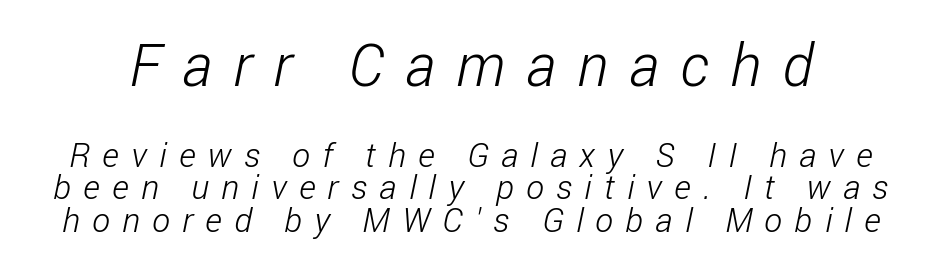
Q: Is the text bold? A: No.
Q: Is the typeface a serif or a sans-serif typeface? A: Sans-serif.
Q: Is the text underlined? A: No.
Q: Is the spacing between letters normal or unusually wide? A: Unusually wide.
Q: Is the spacing between lines tight, normal or loose? A: Tight.
Q: Which block of text is set in a larger size, the first (top) or the second (bottom)? A: The first (top) one.
Q: Width (condensed, normal, or wide)? A: Condensed.
Q: Stroke contrast? A: Low.
Q: x-height? A: Medium.
Q: Monospaced? A: No.
